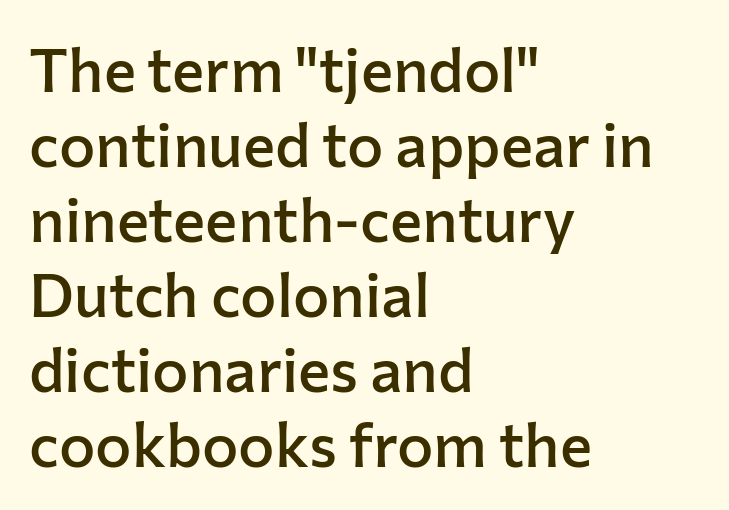
Q: Is the text bold? A: Semi-bold.
Q: Is the text italic (slanted)? A: No, it is upright.
Q: Is the typeface a serif or a sans-serif typeface? A: Sans-serif.
Q: Is the text underlined? A: No.
Q: How is the paragraph aligned? A: Left-aligned.
Q: Is the spacing between letters normal or unusually wide? A: Normal.
Q: Width (condensed, normal, or wide)? A: Normal.
Q: Stroke contrast? A: Low.
Q: x-height? A: Medium.
Q: Monospaced? A: No.
